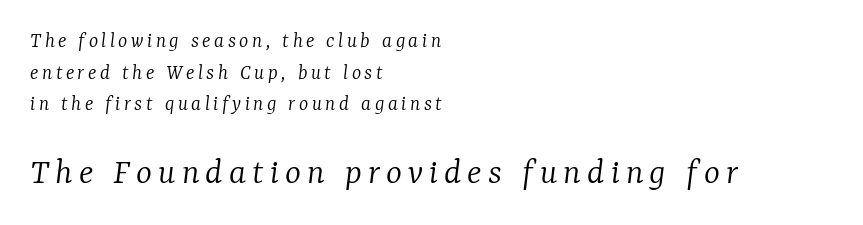
You can tell it's italic because the verticals aren't actually vertical. The more generous point size was reserved for the lower chunk. Caption: multi-line text, flush left, ragged right. The block of text has a typical density, with ordinary space between rows.
